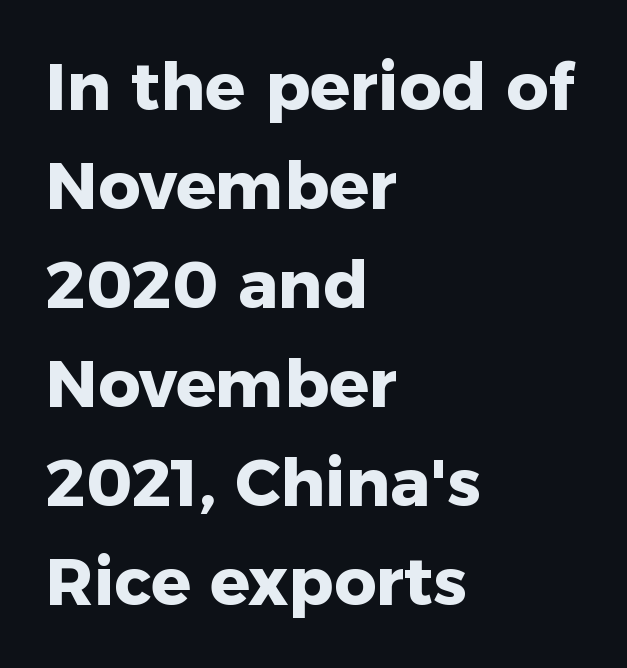
Q: Is the text bold? A: Yes.
Q: Is the text italic (slanted)? A: No, it is upright.
Q: Is the typeface a serif or a sans-serif typeface? A: Sans-serif.
Q: Is the text underlined? A: No.
Q: How is the paragraph aligned? A: Left-aligned.
Q: Is the spacing between letters normal or unusually wide? A: Normal.
Q: Is the spacing between lines tight, normal or loose? A: Normal.
Q: Width (condensed, normal, or wide)? A: Normal.
Q: Stroke contrast? A: Low.
Q: x-height? A: Medium.
Q: Monospaced? A: No.
